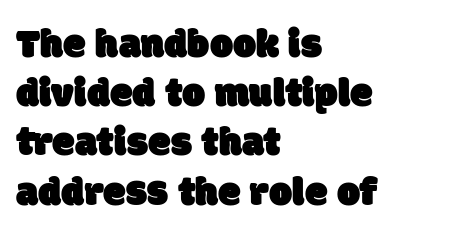
Q: Is the typeface a serif or a sans-serif typeface? A: Sans-serif.
Q: Is the text underlined? A: No.
Q: How is the paragraph aligned? A: Left-aligned.
Q: Is the spacing between letters normal or unusually wide? A: Normal.
Q: Width (condensed, normal, or wide)? A: Normal.
Q: Stroke contrast? A: Low.
Q: x-height? A: Large.
Q: Monospaced? A: No.
